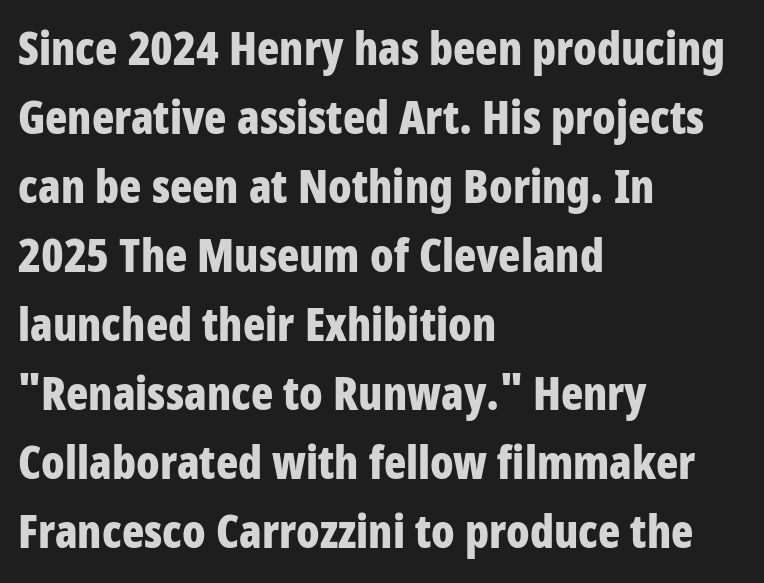
Is there any slant? The stems are plumb. Each row of text sits above clean, open space. Heavy-handed strokes throughout: this text is bold. Observe the ordinary spacing: letters are neighbours, not strangers.
